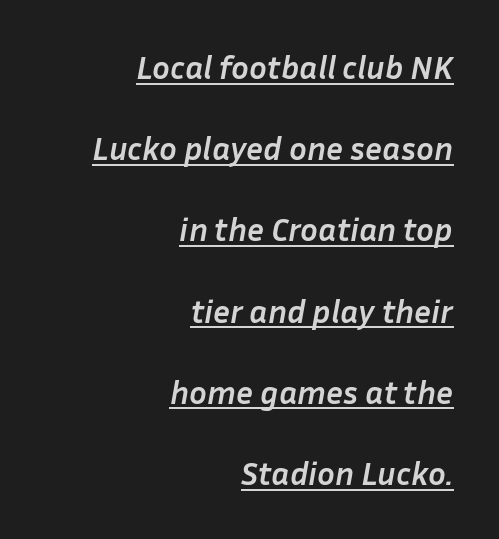
Widely set lines give the paragraph a tall, airy silhouette. Observe the lean: these are italic letterforms. The rendering keeps characters at their native spacing. A typesetter would call this proportional, since set widths differ per character.
